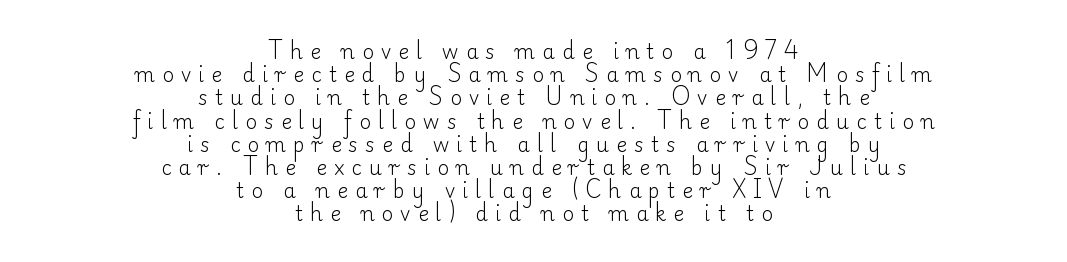
Weight: in the light-to-regular range. Every character sits straight up, as roman type does. Descenders hang freely into open space. Display-style spreading of the glyphs; the letterfit is very open. The lines in this sample share a center point and differ in where they start and stop.
